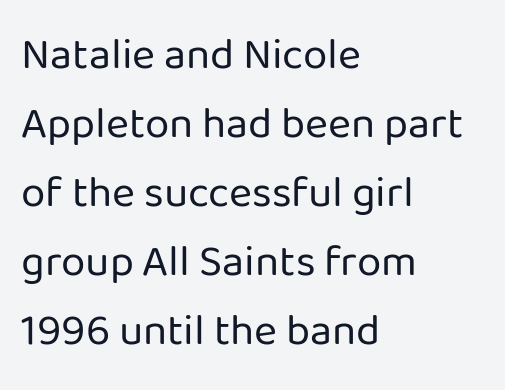
Horizontally, the lines are justified to the leading edge only. Lines of text with bare space underneath. The face looks like a standard text weight, possibly lighter. Note the varied advance widths — an 'i' is clearly narrower than an 'm'.
